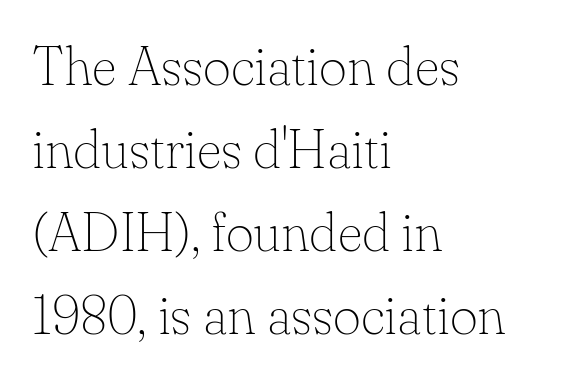
Q: Is the text bold? A: No.
Q: Is the text italic (slanted)? A: No, it is upright.
Q: Is the typeface a serif or a sans-serif typeface? A: Serif.
Q: Is the text underlined? A: No.
Q: How is the paragraph aligned? A: Left-aligned.
Q: Is the spacing between letters normal or unusually wide? A: Normal.
Q: Is the spacing between lines tight, normal or loose? A: Normal.
Q: Width (condensed, normal, or wide)? A: Normal.
Q: Stroke contrast? A: Low.
Q: x-height? A: Small.
Q: Monospaced? A: No.
